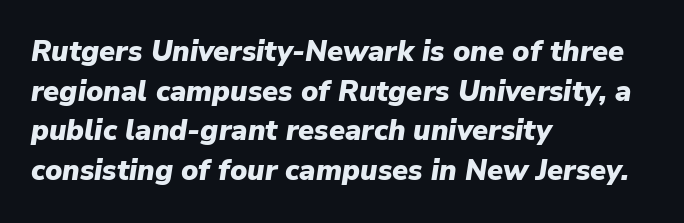
Q: Is the text bold? A: Yes.
Q: Is the text italic (slanted)? A: Yes, it leans right by about 9 degrees.
Q: Is the text underlined? A: No.
Q: How is the paragraph aligned? A: Left-aligned.
Q: Is the spacing between letters normal or unusually wide? A: Normal.
Q: Is the spacing between lines tight, normal or loose? A: Normal.
Q: Width (condensed, normal, or wide)? A: Normal.
Q: Stroke contrast? A: Low.
Q: x-height? A: Medium.
Q: Monospaced? A: No.
